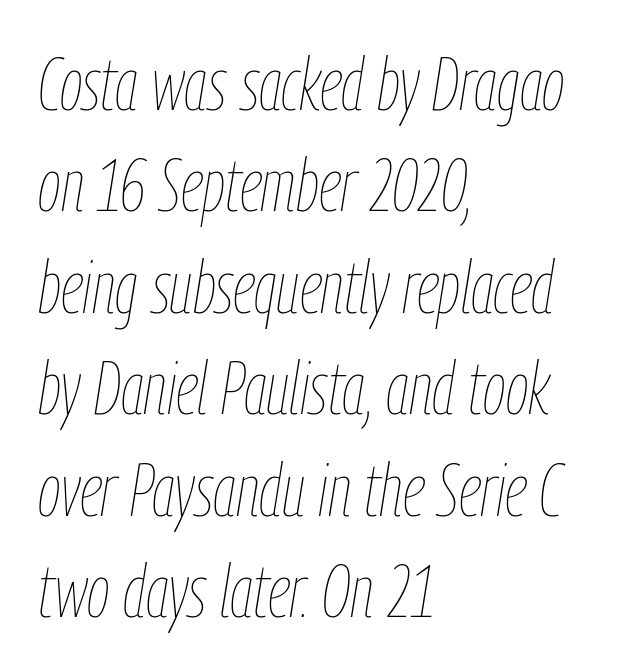
The image shows 74 px thin, condensed type, italic (leaning right); set left-aligned, normal line spacing (1.37x), normal letter spacing, not underlined; low stroke contrast and a medium x-height.
